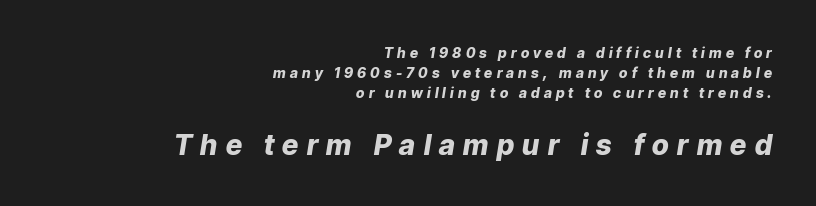
Loose tracking; the words dissolve into strings of separated letters. Whoever set this made the second block the dominant, larger element. Words float on clear page, feet unadorned. This sample uses an oblique cut, with every glyph tilted off the vertical.
